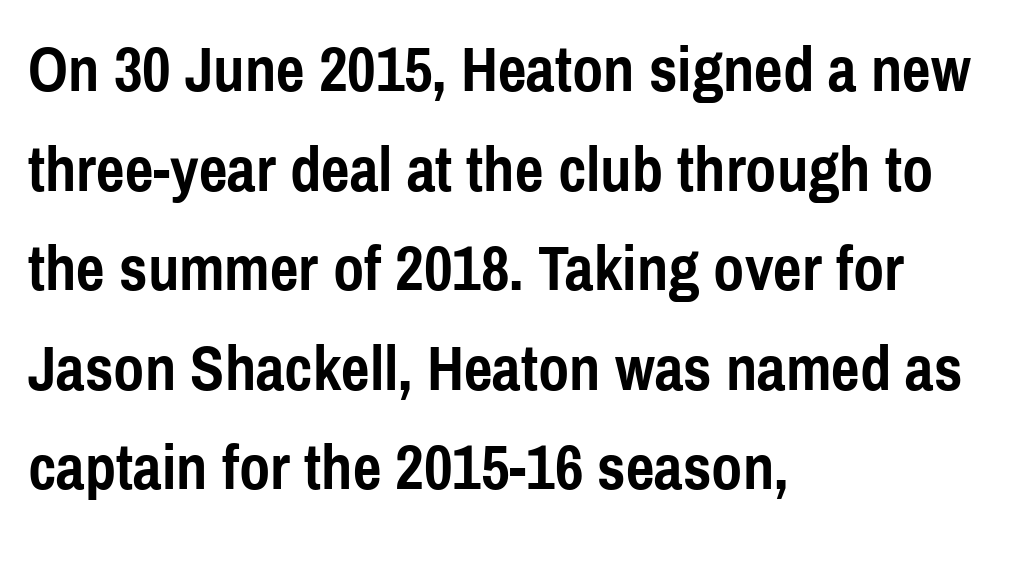
The space beneath each line is pristine and unruled. Left-aligned paragraph, ragged on the right. In terms of letterform style, serifs are entirely absent. The letters sit at their default tracking, neither squeezed nor spread. Stroke thickness is high; the sample reads as a true bold.
